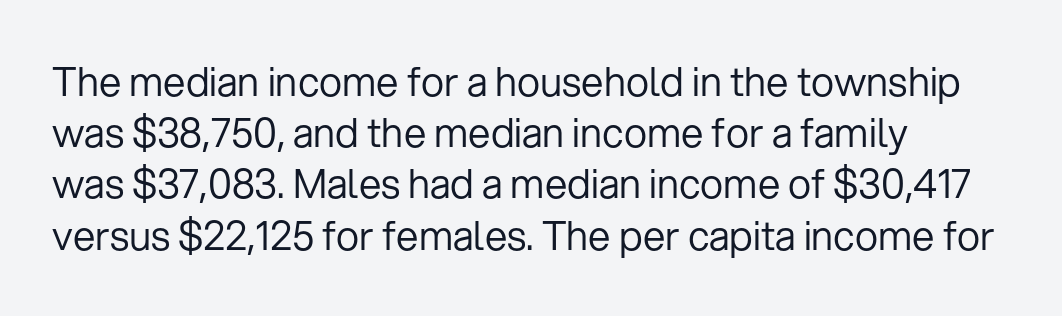
{"serif": "no", "italic": "no", "bold": "no", "weight": "regular", "width": "normal", "stroke_contrast": "low", "x_height": "medium", "monospaced": "no", "underline": "no", "align": "left", "line_spacing": "normal", "line_spacing_ratio": 1.28, "letter_spacing": "normal", "letter_spacing_em": 0.0, "glyph_px": 40}
